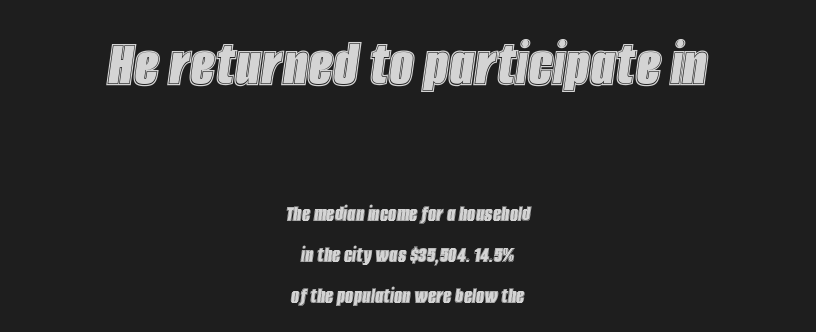
Q: Is the text italic (slanted)? A: Yes, it leans right by about 8 degrees.
Q: Is the text underlined? A: No.
Q: How is the paragraph aligned? A: Centered.
Q: Is the spacing between letters normal or unusually wide? A: Normal.
Q: Which block of text is set in a larger size, the first (top) or the second (bottom)? A: The first (top) one.
Q: Width (condensed, normal, or wide)? A: Condensed.
Q: x-height? A: Large.
Q: Monospaced? A: No.
